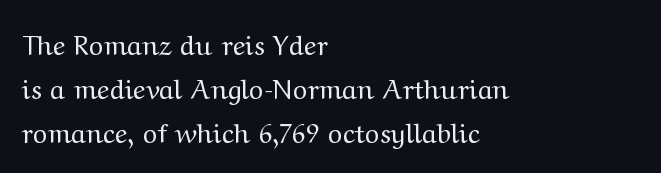
The image shows 27 px text type, upright; set left-aligned, normal line spacing (1.63x), normal letter spacing, not underlined.
